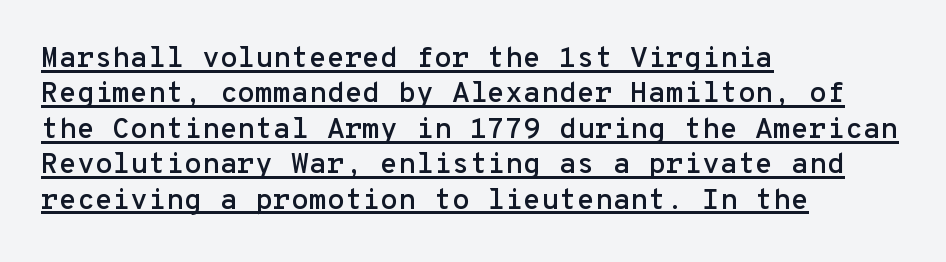
The rendering uses typewriter-style spacing with identical character cells. If you drew a ruler down the left edge, every line would touch it. Are there feet on the stems? There aren't — it's a sans. Caption: standard tracking, unaltered.
